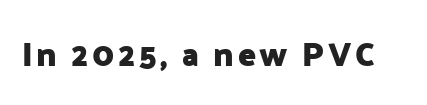
The font's upright variant was chosen for this text. Unlike a traditional serif, this face leaves its strokes unadorned. Varying glyph widths throughout — classic text-font behaviour. Each glyph is drawn with heavy, bold strokes. The passage shown is not underscored anywhere.
